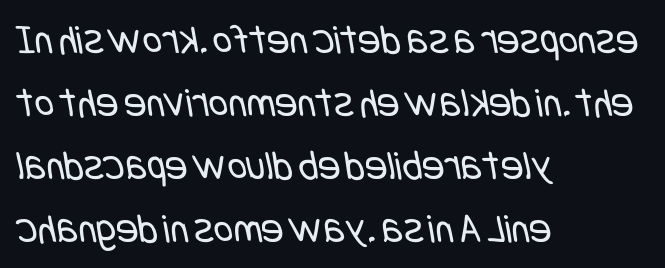
Honestly, the letter spacing is just normal — you wouldn't notice it. Underline: absent. Rows of type keep a routine distance in the vertical direction. Stem width sits at or under what a default text font uses. Horizontally, the lines are justified to the leading edge only.
